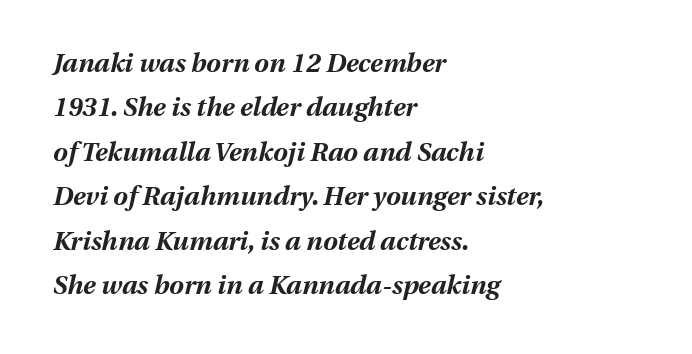
The image shows 26 px bold type, italic (leaning right); set left-aligned, line spacing 1.71x, normal letter spacing, not underlined.
